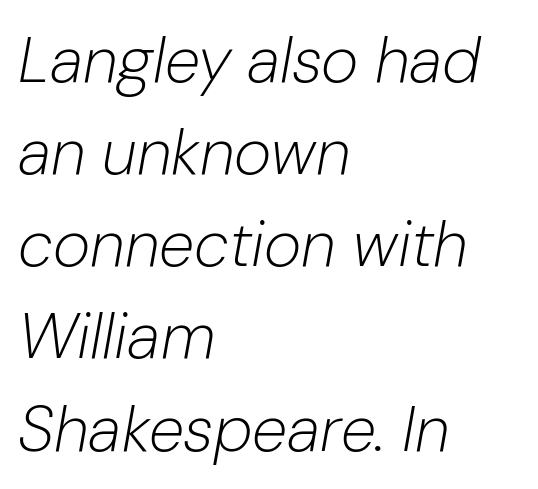
{"italic": "yes", "lean": "right", "slant_degrees": 10, "bold": "no", "weight": "light", "width": "normal", "stroke_contrast": "low", "x_height": "medium", "monospaced": "no", "underline": "no", "align": "left", "line_spacing": "normal", "line_spacing_ratio": 1.44, "letter_spacing": "normal", "letter_spacing_em": 0.0, "glyph_px": 64}
